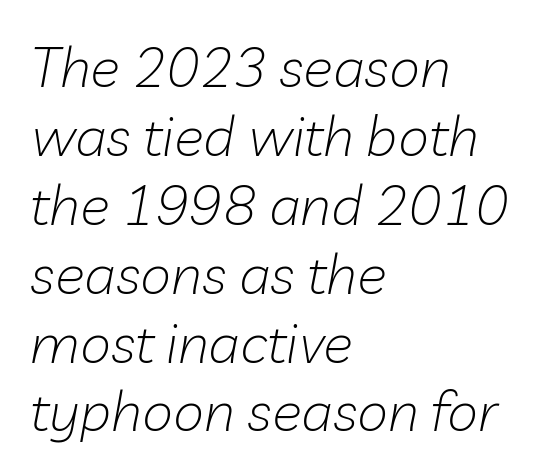
Q: Is the text bold? A: No.
Q: Is the text italic (slanted)? A: Yes, it leans right by about 10 degrees.
Q: Is the text underlined? A: No.
Q: How is the paragraph aligned? A: Left-aligned.
Q: Is the spacing between letters normal or unusually wide? A: Normal.
Q: Width (condensed, normal, or wide)? A: Normal.
Q: Stroke contrast? A: Low.
Q: x-height? A: Medium.
Q: Monospaced? A: No.
